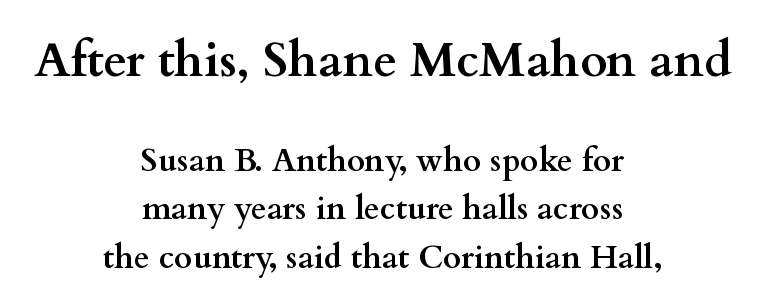
Q: Is the text bold? A: Yes.
Q: Is the text italic (slanted)? A: No, it is upright.
Q: Is the typeface a serif or a sans-serif typeface? A: Serif.
Q: Is the text underlined? A: No.
Q: How is the paragraph aligned? A: Centered.
Q: Is the spacing between letters normal or unusually wide? A: Normal.
Q: Is the spacing between lines tight, normal or loose? A: Normal.
Q: Which block of text is set in a larger size, the first (top) or the second (bottom)? A: The first (top) one.
Q: Width (condensed, normal, or wide)? A: Wide.
Q: Stroke contrast? A: Medium.
Q: x-height? A: Small.
Q: Monospaced? A: No.
